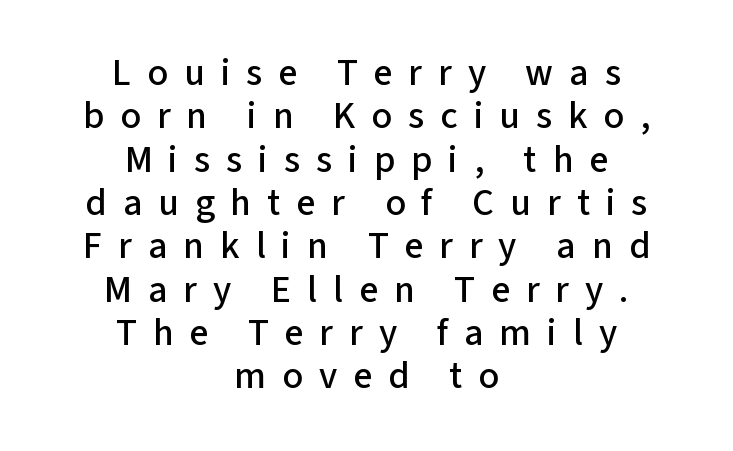
Examine the stroke ends and you'll find no serifs. Is there any slant? The stems are plumb. Here the designer chose a conventional face with non-uniform glyph widths. Leftover space on each line is divided equally before and after the words. In terms of letterspacing, this is a distinctly airy, spread setting. Descenders hang freely into open space.
